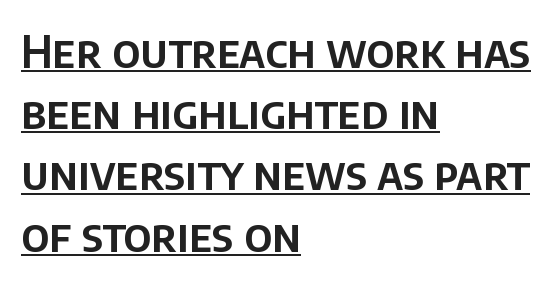
Q: Is the text italic (slanted)? A: No, it is upright.
Q: Is the typeface a serif or a sans-serif typeface? A: Sans-serif.
Q: Is the text underlined? A: Yes.
Q: How is the paragraph aligned? A: Left-aligned.
Q: Is the spacing between letters normal or unusually wide? A: Normal.
Q: Is the spacing between lines tight, normal or loose? A: Normal.
Q: Width (condensed, normal, or wide)? A: Normal.
Q: Stroke contrast? A: Low.
Q: x-height? A: Large.
Q: Monospaced? A: No.
